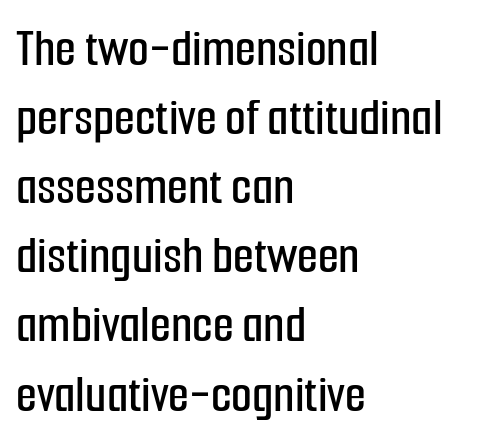
The image shows 54 px condensed sans-serif type, upright; set left-aligned, normal line spacing (1.28x), normal letter spacing, not underlined; low stroke contrast and a medium x-height.
